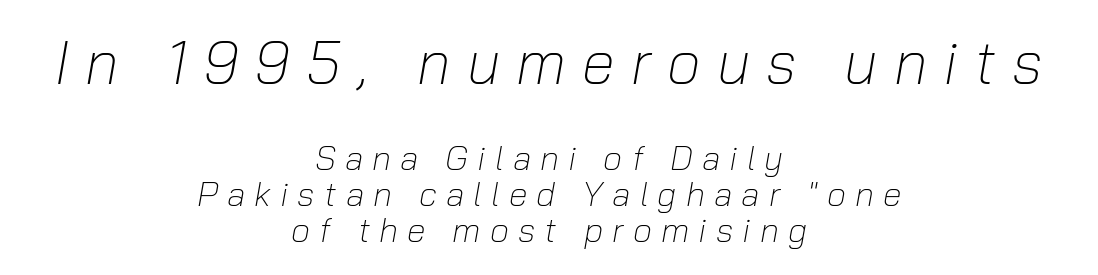
The image shows 60 px light type, italic (leaning right); set centered, tight line spacing (1.06x), unusually wide letter spacing (+0.27 em), not underlined; the first (top) block is 1.76x larger; low stroke contrast and a medium x-height.
